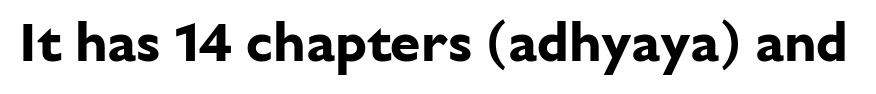
The image shows 55 px bold sans-serif type, upright; set normal letter spacing, not underlined; low stroke contrast and a medium x-height.
